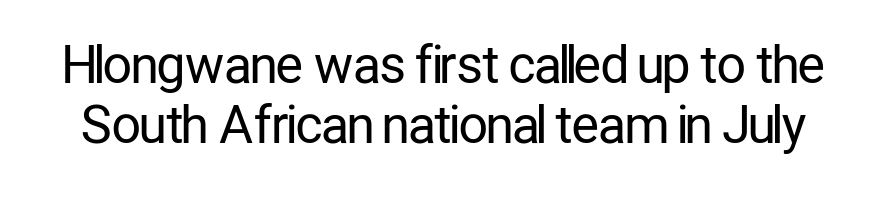
The image shows 51 px regular-weight, condensed sans-serif type, upright; set line spacing 1.18x, normal letter spacing, not underlined; low stroke contrast and a medium x-height.
